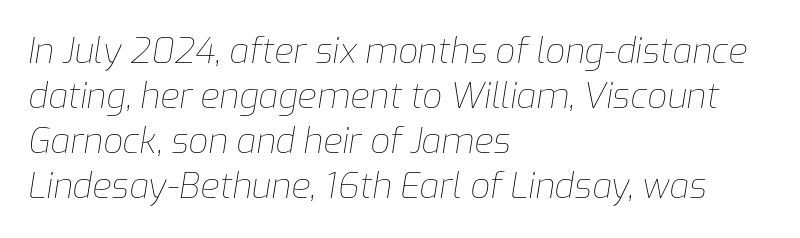
{"italic": "yes", "lean": "right", "slant_degrees": 9, "bold": "no", "weight": "thin", "width": "normal", "stroke_contrast": "low", "x_height": "medium", "monospaced": "no", "underline": "no", "align": "left", "line_spacing": "normal", "line_spacing_ratio": 1.29, "letter_spacing": "normal", "letter_spacing_em": 0.0, "glyph_px": 35}
